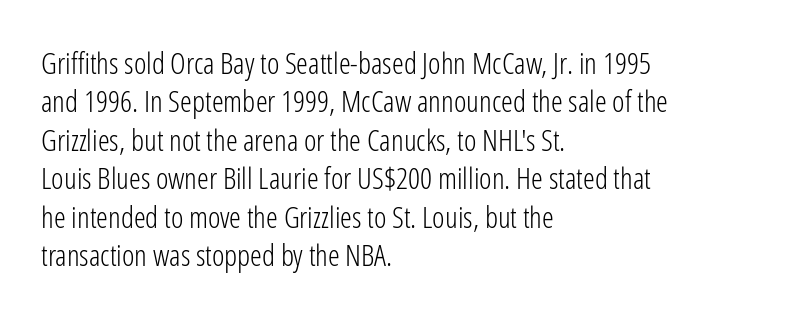
The image shows 30 px light, condensed sans-serif type, upright; set left-aligned, normal line spacing (1.28x), normal letter spacing, not underlined; low stroke contrast and a medium x-height.
